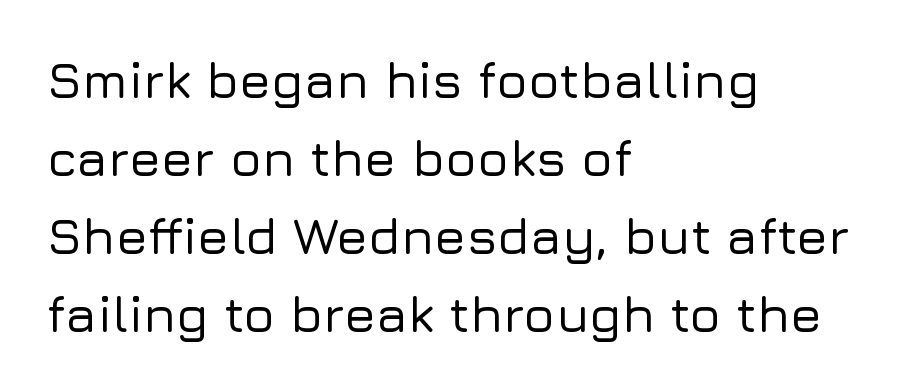
The rows are spaced the way most documents space them. The typesetter chose a ragged-right arrangement here. The text was rendered using a sans face with plain stroke endings. These lines are rendered in a variable-pitch font. Characters remain perfectly vertical along every line.
